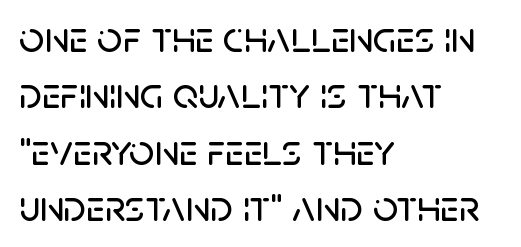
{"serif": "no", "italic": "no", "width": "normal", "stroke_contrast": "low", "x_height": "large", "monospaced": "no", "underline": "no", "align": "left", "line_spacing": "normal", "line_spacing_ratio": 1.28, "letter_spacing": "normal", "letter_spacing_em": 0.0, "glyph_px": 44}
